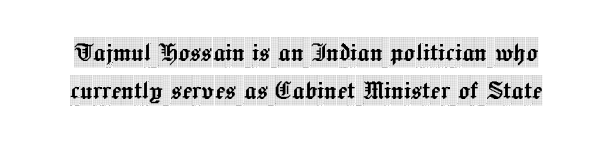
The face used here is proportionally spaced, like ordinary book or web type. Lines of text with bare space underneath. The letters sit at their default tracking, neither squeezed nor spread. The designer went with a serif here, giving each stem small feet. In terms of leading, this rendering sits right in the middle.
